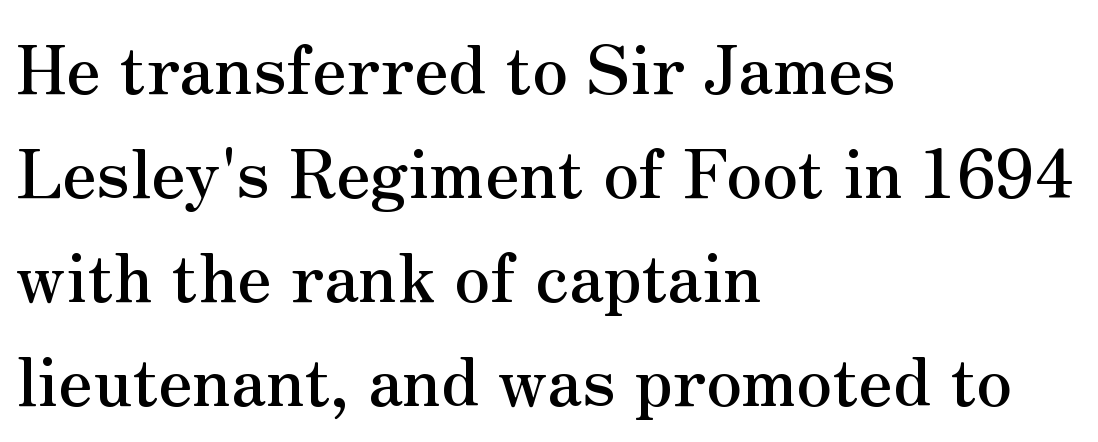
Q: Is the text italic (slanted)? A: No, it is upright.
Q: Is the typeface a serif or a sans-serif typeface? A: Serif.
Q: Is the text underlined? A: No.
Q: How is the paragraph aligned? A: Left-aligned.
Q: Is the spacing between letters normal or unusually wide? A: Normal.
Q: Is the spacing between lines tight, normal or loose? A: Normal.
Q: Width (condensed, normal, or wide)? A: Normal.
Q: Stroke contrast? A: Medium.
Q: x-height? A: Small.
Q: Monospaced? A: No.
